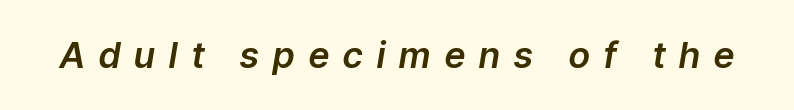
The image shows 36 px text type, italic (leaning right); set unusually wide letter spacing (+0.4 em), not underlined; low stroke contrast and a medium x-height.
